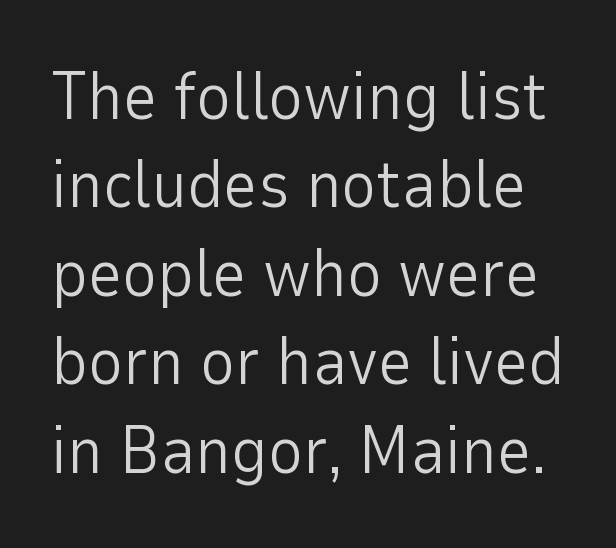
The image shows 67 px light sans-serif type, upright; set normal line spacing (1.32x), normal letter spacing, not underlined; low stroke contrast and a medium x-height.
